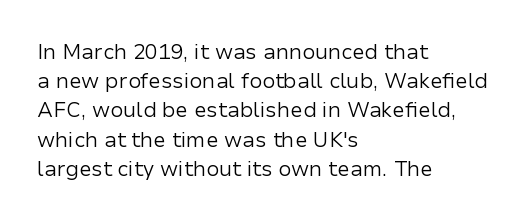
Tracking here is standard; glyphs follow each other at the usual distance. Heft: none added — not bold. These lines are set flush left with a ragged right edge. The letters stand straight up with perfectly vertical stems. Has an underline been added? It has not.
